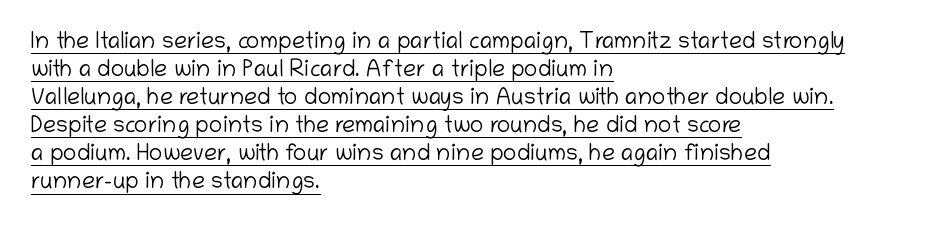
Q: Is the text bold? A: No.
Q: Is the text italic (slanted)? A: No, it is upright.
Q: Is the text underlined? A: Yes.
Q: How is the paragraph aligned? A: Left-aligned.
Q: Is the spacing between letters normal or unusually wide? A: Normal.
